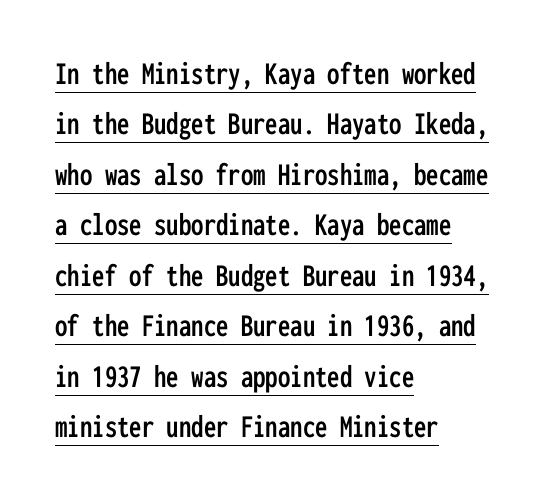
Like a heading marked for emphasis, these lines bear an underscore. This is the regular roman posture of the typeface. This sample has the even, mechanical cadence of fixed-width lettering. Glyph-to-glyph distance matches everyday printed text.
